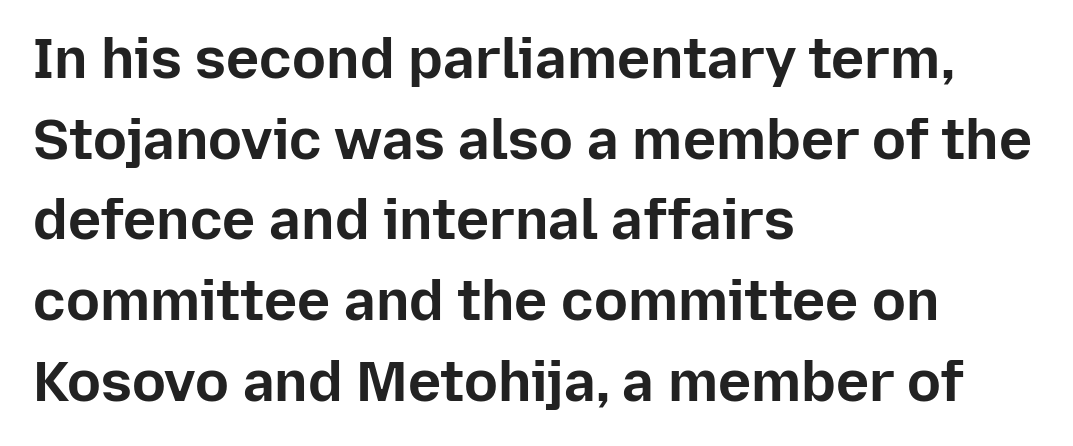
Here the glyphs are tracked normally, forming tight word shapes. Regular leading. The letters carry no serifs — their stems end cleanly without finishing strokes. Leftover space on each line is placed entirely after the last word. Just letters on the line, the space beneath them empty. Quick note: not italic, upright.
